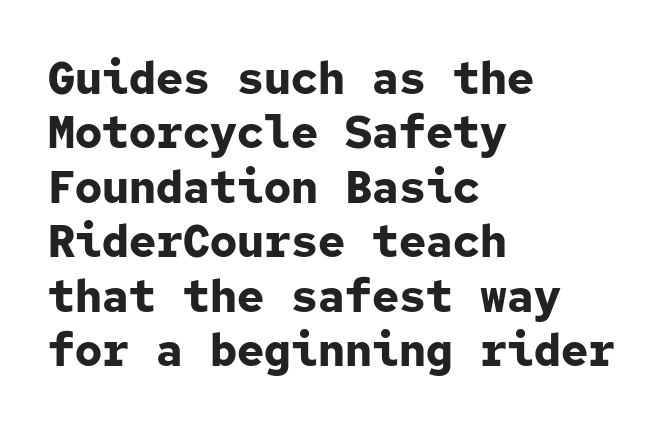
{"serif": "no", "italic": "no", "bold": "yes", "weight": "bold", "width": "normal", "stroke_contrast": "low", "x_height": "medium", "monospaced": "yes", "underline": "no", "align": "left", "line_spacing_ratio": 1.21, "letter_spacing": "normal", "letter_spacing_em": 0.0, "glyph_px": 45}
